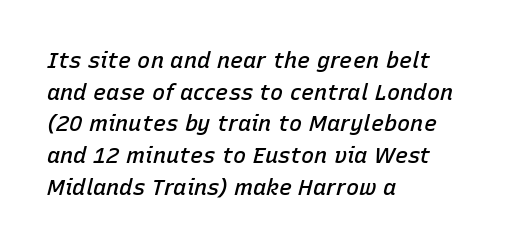
Left-aligned paragraph, ragged on the right. Evenly set lines give the paragraph a standard silhouette. This sample uses plain, unmodified letter spacing. A bit beefed up — I'd call it semibold rather than bold.
